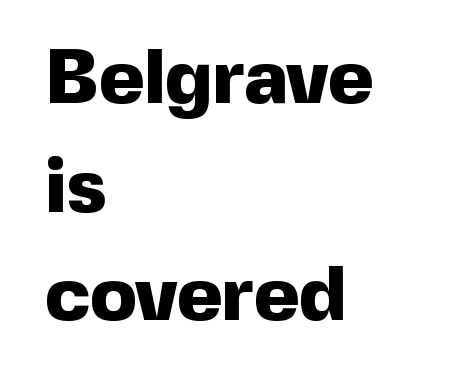
Line starts are locked; line ends wander. Is the letter spacing exaggerated? No — it looks like the ordinary default. The passage shown is typed in a proportional face where columns would drift. The text was rendered using a sans face with plain stroke endings. One glance says typical: line gaps are just what's usual.
